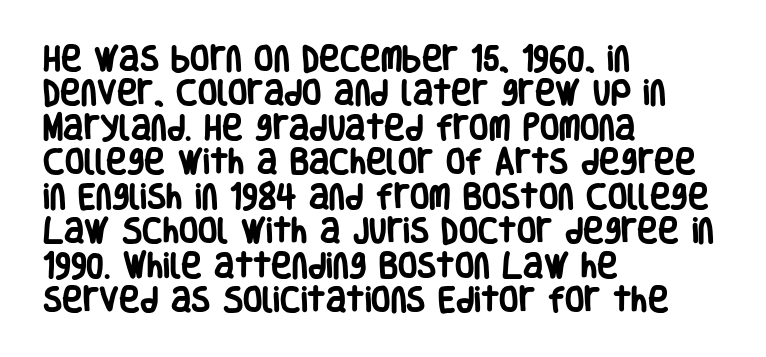
Character widths vary here, with narrow letters taking less room than wide ones. The sample has been set heavy, in full bold. No feet cap the strokes, marking this as sans-serif type. Each word holds together tightly as a unit, with standard inter-letter gaps.
